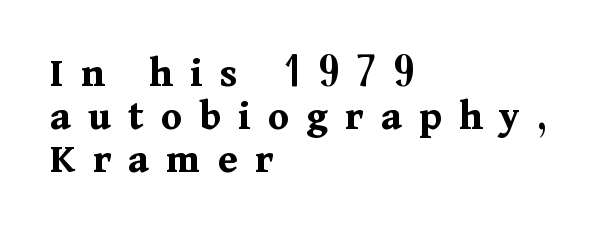
The image shows 43 px bold serif type, upright; set left-aligned, tight line spacing (1.0x), unusually wide letter spacing (+0.4 em), not underlined; medium stroke contrast and a medium x-height.
